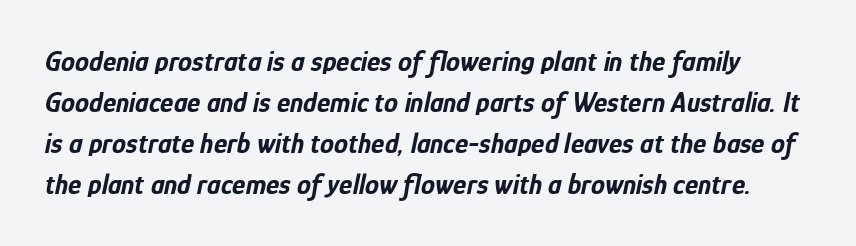
The image shows 28 px bold, condensed type, italic (leaning right); set normal line spacing (1.46x), normal letter spacing, not underlined; low stroke contrast and a medium x-height.
